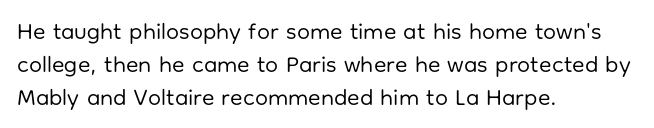
{"italic": "no", "bold": "no", "underline": "no", "align": "left", "line_spacing": "normal", "line_spacing_ratio": 1.43, "letter_spacing": "normal", "letter_spacing_em": 0.0, "glyph_px": 23}
